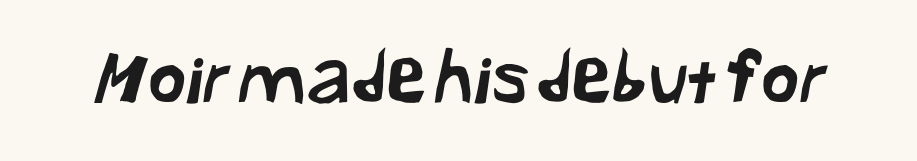
The image shows 74 px sans-serif type; set normal letter spacing, not underlined; low stroke contrast and a medium x-height.
